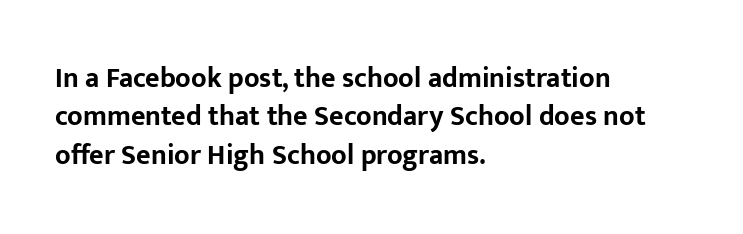
Q: Is the text bold? A: Yes.
Q: Is the text italic (slanted)? A: No, it is upright.
Q: Is the typeface a serif or a sans-serif typeface? A: Sans-serif.
Q: Is the text underlined? A: No.
Q: How is the paragraph aligned? A: Left-aligned.
Q: Is the spacing between letters normal or unusually wide? A: Normal.
Q: Is the spacing between lines tight, normal or loose? A: Normal.
Q: Width (condensed, normal, or wide)? A: Normal.
Q: Stroke contrast? A: Low.
Q: x-height? A: Medium.
Q: Monospaced? A: No.
